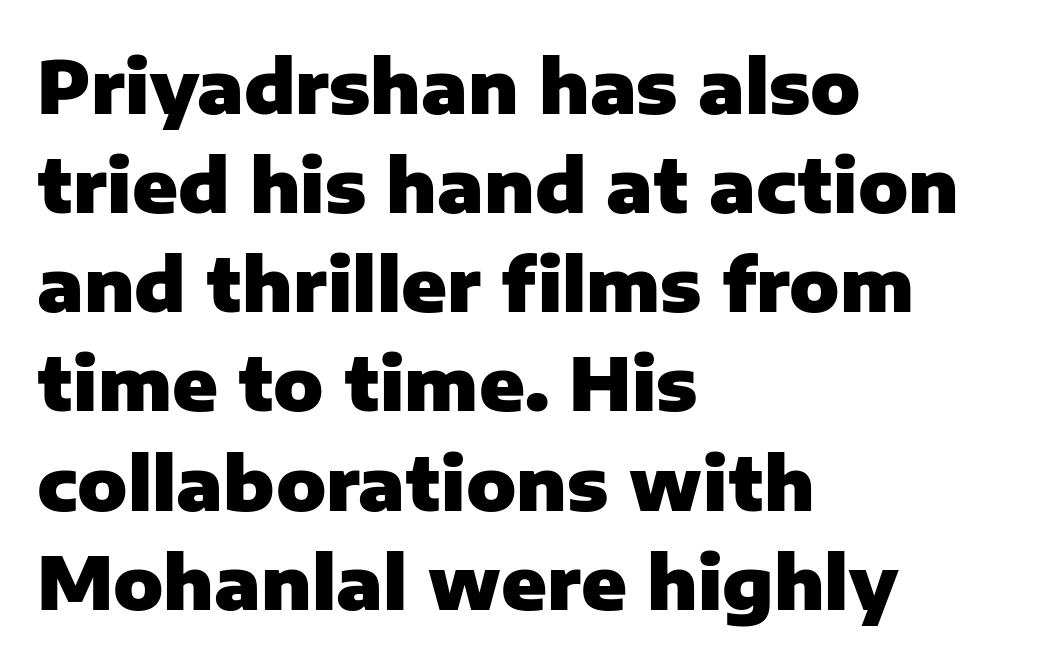
The image shows 74 px heavy sans-serif type, upright; set left-aligned, normal line spacing (1.34x), normal letter spacing, not underlined; low stroke contrast and a medium x-height.
